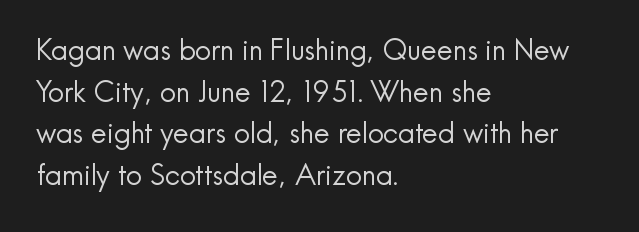
Is there any slant? The stems are plumb. Line beginnings align vertically; line endings do not. A typesetter would call this proportional, since set widths differ per character. Grotesque or geometric, the face here clearly has no serifs. Vertically, the passage feels balanced, rows spaced as you'd expect. Compared with a typical body face, this is equally light or lighter still.
